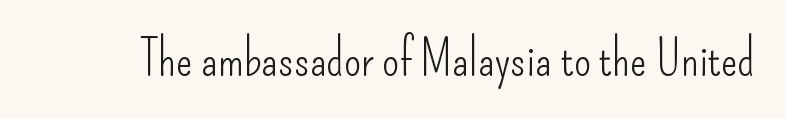
The image shows 49 px light, condensed sans-serif type, upright; set normal letter spacing, not underlined; low stroke contrast and a small x-height.
